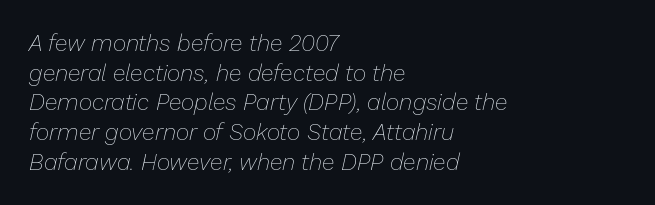
{"italic": "yes", "lean": "right", "slant_degrees": 13, "bold": "no", "underline": "no", "align": "left", "line_spacing": "normal", "line_spacing_ratio": 1.29, "letter_spacing": "normal", "letter_spacing_em": 0.0, "glyph_px": 23}
